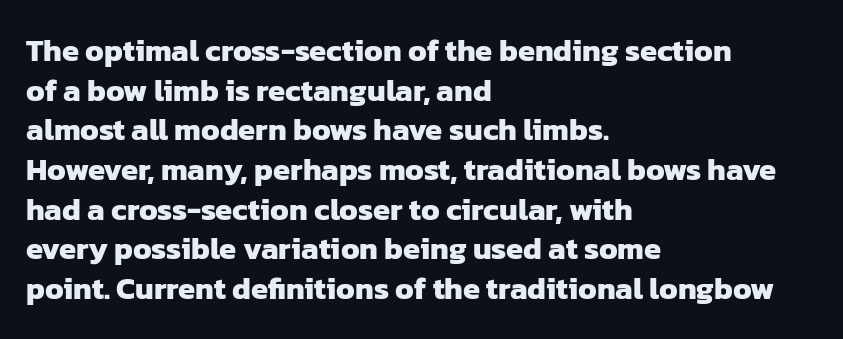
In CSS terms this would be text-align: left. Students, this is bold: see how much ink each stroke carries. The letterforms sit shoulder to shoulder at normal distance. Is there much room between lines? A standard amount, neither cramped nor airy. Bare-footed words on every line.
